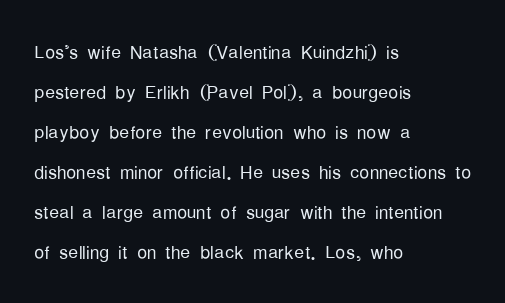
{"italic": "no", "bold": "no", "underline": "no", "align": "left", "line_spacing": "normal", "line_spacing_ratio": 1.6, "letter_spacing": "normal", "letter_spacing_em": 0.0, "glyph_px": 25}
